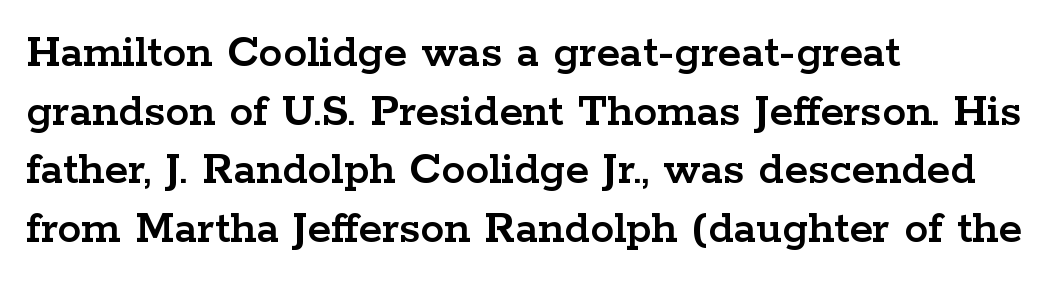
Q: Is the text italic (slanted)? A: No, it is upright.
Q: Is the typeface a serif or a sans-serif typeface? A: Serif.
Q: Is the text underlined? A: No.
Q: How is the paragraph aligned? A: Left-aligned.
Q: Is the spacing between letters normal or unusually wide? A: Normal.
Q: Width (condensed, normal, or wide)? A: Wide.
Q: Stroke contrast? A: Low.
Q: x-height? A: Medium.
Q: Monospaced? A: No.
